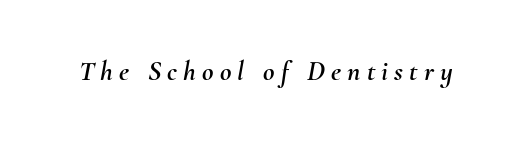
The image shows 28 px text type, italic (leaning right); set unusually wide letter spacing (+0.22 em), not underlined; medium stroke contrast and a small x-height.
